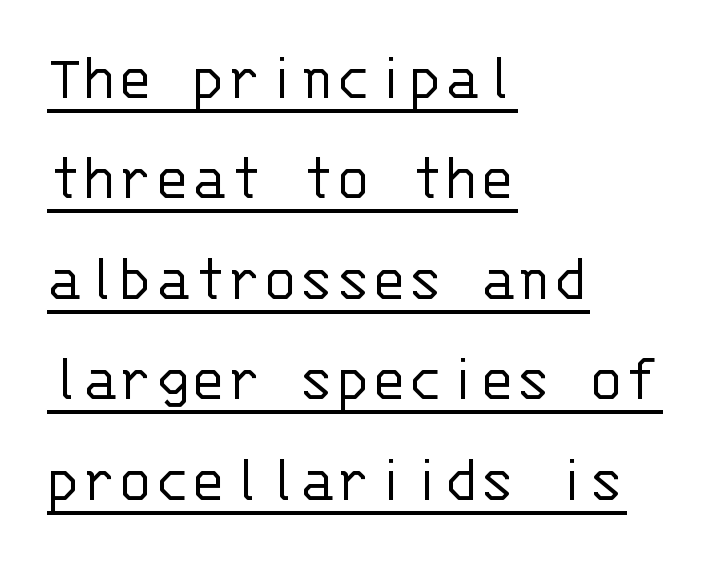
Q: Is the text bold? A: No.
Q: Is the text italic (slanted)? A: No, it is upright.
Q: Is the typeface a serif or a sans-serif typeface? A: Sans-serif.
Q: Is the text underlined? A: Yes.
Q: How is the paragraph aligned? A: Left-aligned.
Q: Is the spacing between letters normal or unusually wide? A: Normal.
Q: Is the spacing between lines tight, normal or loose? A: Normal.
Q: Width (condensed, normal, or wide)? A: Normal.
Q: Stroke contrast? A: Low.
Q: x-height? A: Large.
Q: Monospaced? A: Yes.
